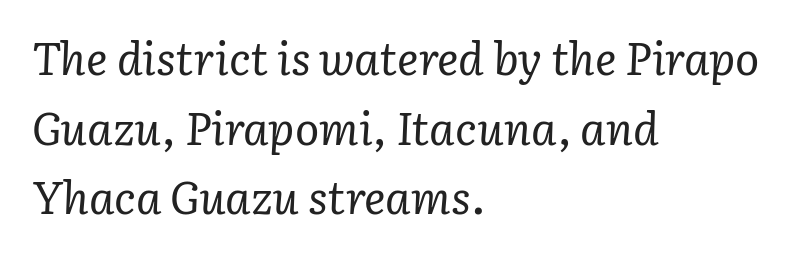
The image shows 45 px regular-weight serif type, italic (leaning right); set left-aligned, normal line spacing (1.55x), normal letter spacing, not underlined; low stroke contrast and a medium x-height.
